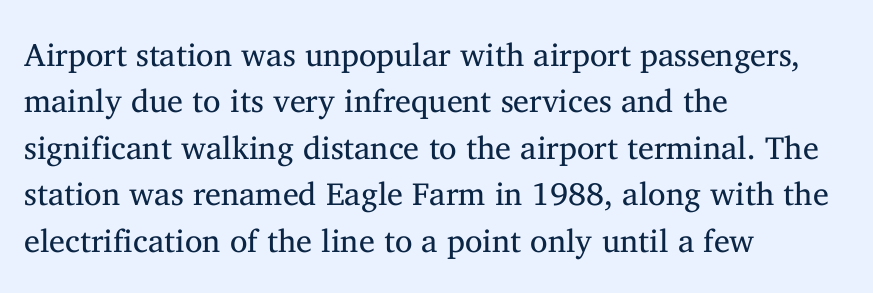
{"serif": "yes", "italic": "no", "bold": "no", "weight": "regular", "width": "normal", "stroke_contrast": "medium", "x_height": "medium", "monospaced": "no", "underline": "no", "align": "left", "line_spacing": "normal", "line_spacing_ratio": 1.45, "letter_spacing": "normal", "letter_spacing_em": 0.0, "glyph_px": 32}
